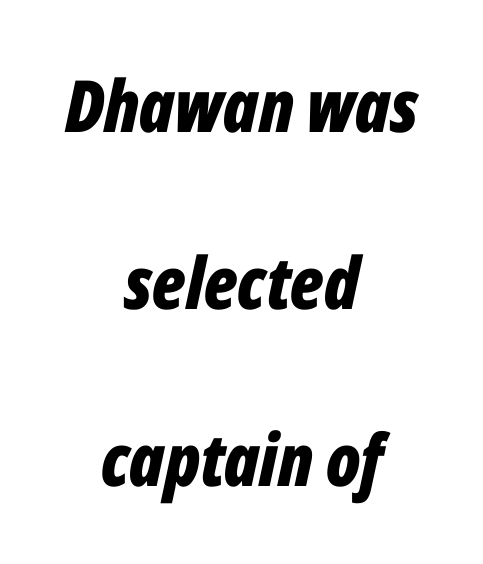
The image shows 72 px bold, condensed type, italic (leaning right); set centered, loose line spacing (2.46x), normal letter spacing, not underlined; low stroke contrast and a medium x-height.
